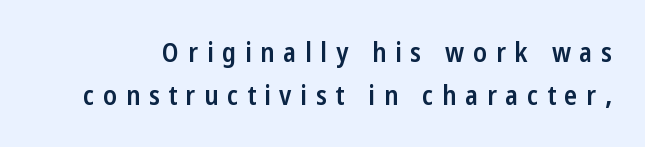
Q: Is the text bold? A: Semi-bold.
Q: Is the text italic (slanted)? A: No, it is upright.
Q: Is the text underlined? A: No.
Q: Is the spacing between letters normal or unusually wide? A: Unusually wide.
Q: Is the spacing between lines tight, normal or loose? A: Normal.
